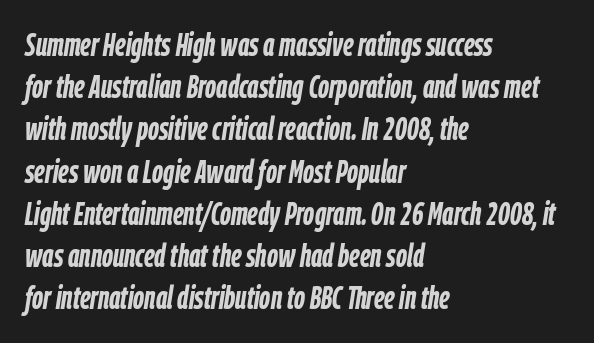
Descenders are the only things crossing below the line. The font is running at its bold setting. Students, note that the glyphs here touch the page at normal intervals. The passage shown stacks its lines at a standard gap. Line beginnings align vertically; line endings do not.
